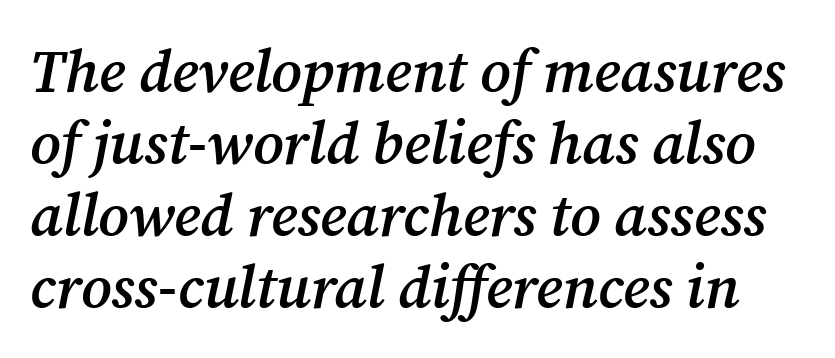
These words are printed semibold, heavier than regular yet not bold. Glance below the letters and you will spot only blank space. Default kerning and tracking; the words read as compact shapes. Spacing verdict: proportional, widths tailored to each character. Slanted lettering throughout.
